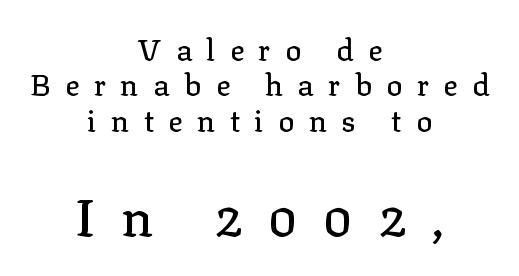
Q: Is the text italic (slanted)? A: No, it is upright.
Q: Is the typeface a serif or a sans-serif typeface? A: Serif.
Q: Is the text underlined? A: No.
Q: How is the paragraph aligned? A: Centered.
Q: Is the spacing between letters normal or unusually wide? A: Unusually wide.
Q: Which block of text is set in a larger size, the first (top) or the second (bottom)? A: The second (bottom) one.
Q: Width (condensed, normal, or wide)? A: Normal.
Q: Stroke contrast? A: Low.
Q: x-height? A: Medium.
Q: Monospaced? A: No.
